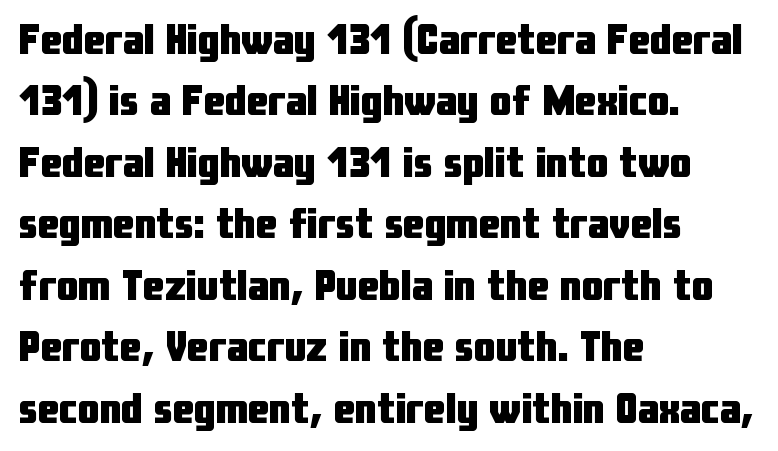
{"serif": "no", "italic": "no", "bold": "yes", "weight": "heavy", "width": "condensed", "stroke_contrast": "low", "x_height": "medium", "monospaced": "no", "underline": "no", "align": "left", "line_spacing": "normal", "line_spacing_ratio": 1.43, "letter_spacing": "normal", "letter_spacing_em": 0.0, "glyph_px": 43}
